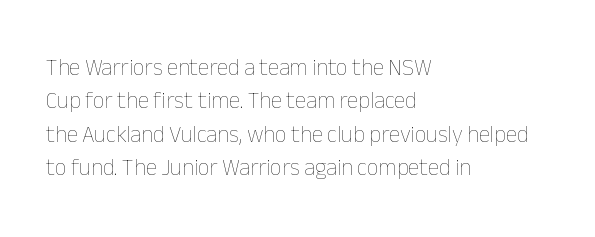
The image shows 23 px text type, upright; set left-aligned, normal line spacing (1.45x), normal letter spacing, not underlined.
